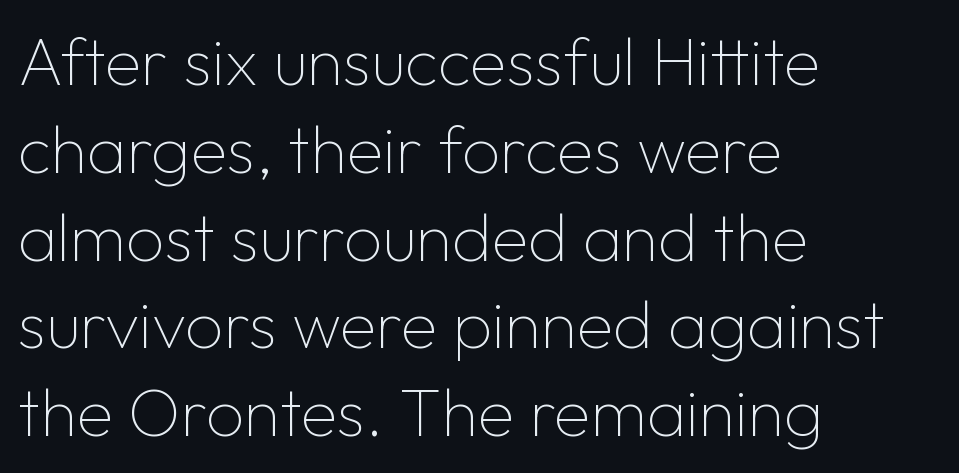
{"serif": "no", "italic": "no", "bold": "no", "weight": "thin", "width": "normal", "stroke_contrast": "low", "x_height": "medium", "monospaced": "no", "underline": "no", "align": "left", "line_spacing": "normal", "line_spacing_ratio": 1.31, "letter_spacing": "normal", "letter_spacing_em": 0.0, "glyph_px": 67}
